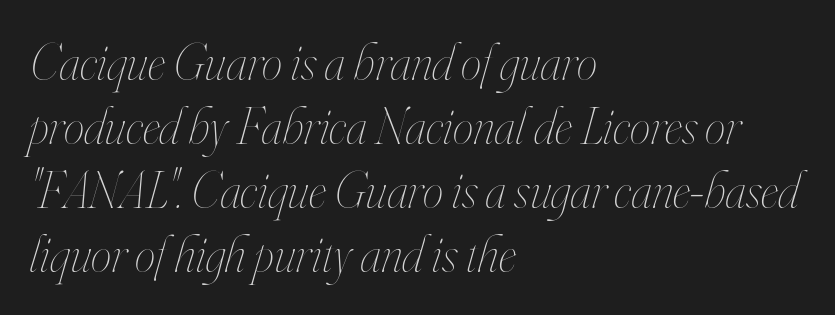
Q: Is the text bold? A: No.
Q: Is the text italic (slanted)? A: Yes, it leans right by about 16 degrees.
Q: Is the text underlined? A: No.
Q: How is the paragraph aligned? A: Left-aligned.
Q: Is the spacing between letters normal or unusually wide? A: Normal.
Q: Width (condensed, normal, or wide)? A: Condensed.
Q: Stroke contrast? A: High.
Q: x-height? A: Small.
Q: Monospaced? A: No.
